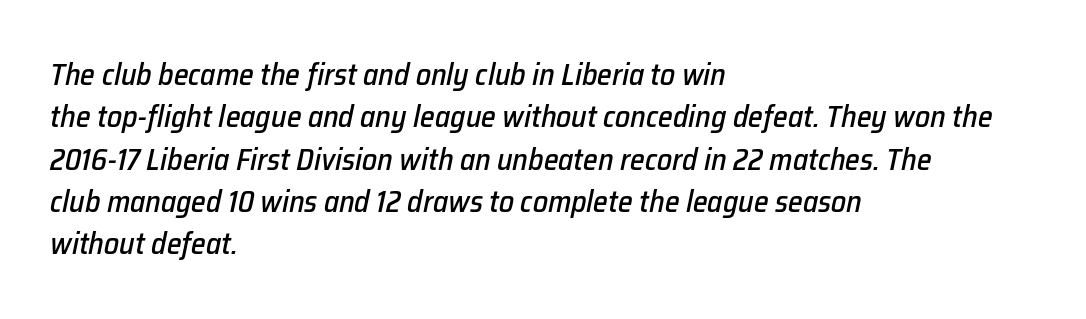
The image shows 30 px text type, italic (leaning right); set left-aligned, normal line spacing (1.41x), normal letter spacing, not underlined; low stroke contrast and a medium x-height.
